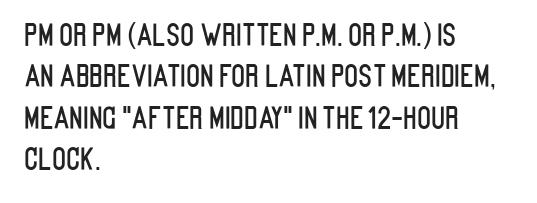
{"serif": "no", "italic": "no", "width": "condensed", "stroke_contrast": "low", "x_height": "large", "monospaced": "no", "underline": "no", "align": "left", "line_spacing": "normal", "line_spacing_ratio": 1.43, "letter_spacing": "normal", "letter_spacing_em": 0.0, "glyph_px": 29}
